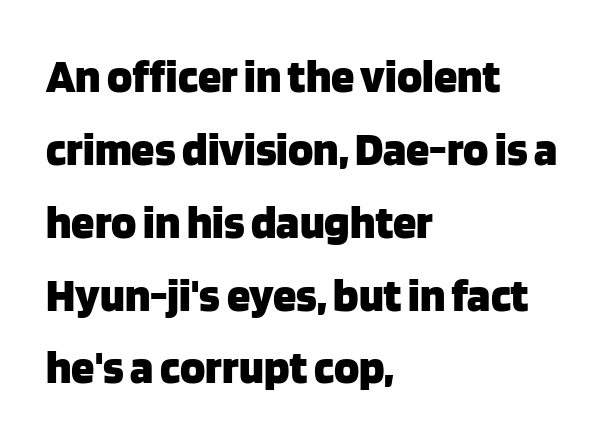
{"serif": "no", "italic": "no", "bold": "yes", "weight": "heavy", "width": "normal", "stroke_contrast": "low", "x_height": "large", "monospaced": "no", "underline": "no", "align": "left", "line_spacing": "normal", "line_spacing_ratio": 1.55, "letter_spacing": "normal", "letter_spacing_em": 0.0, "glyph_px": 47}
